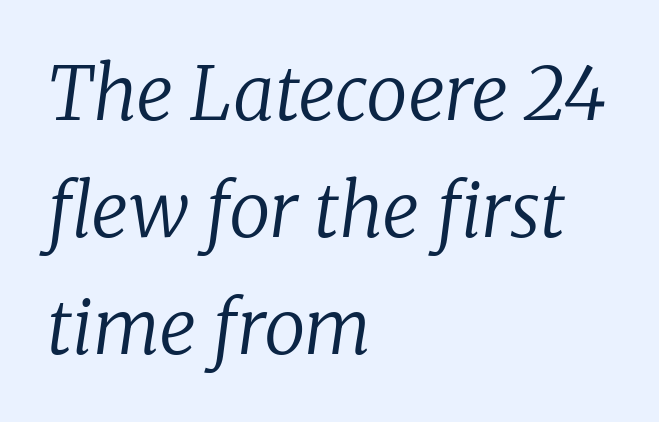
Words appear dense and cohesive because spacing is normal. Think of a printed novel: that variable character pitch is what you see here. A light-to-regular cut is what we see here. A typesetter would mark this as italic. Normally led — the rows are evenly, conventionally spaced.
